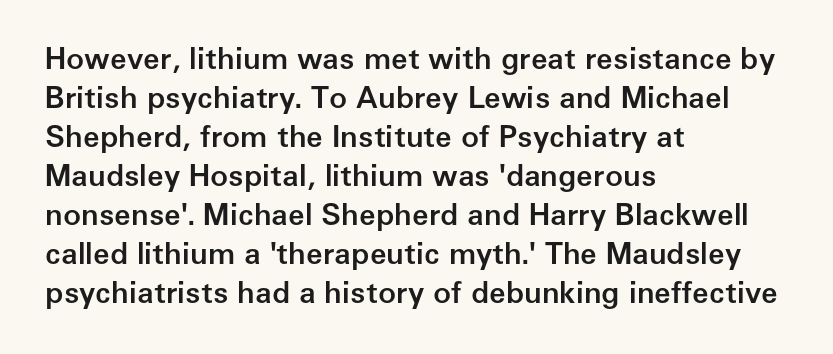
Q: Is the text bold? A: Semi-bold.
Q: Is the text italic (slanted)? A: No, it is upright.
Q: Is the typeface a serif or a sans-serif typeface? A: Sans-serif.
Q: Is the text underlined? A: No.
Q: How is the paragraph aligned? A: Left-aligned.
Q: Is the spacing between letters normal or unusually wide? A: Normal.
Q: Is the spacing between lines tight, normal or loose? A: Normal.
Q: Width (condensed, normal, or wide)? A: Normal.
Q: Stroke contrast? A: Low.
Q: x-height? A: Medium.
Q: Monospaced? A: No.
